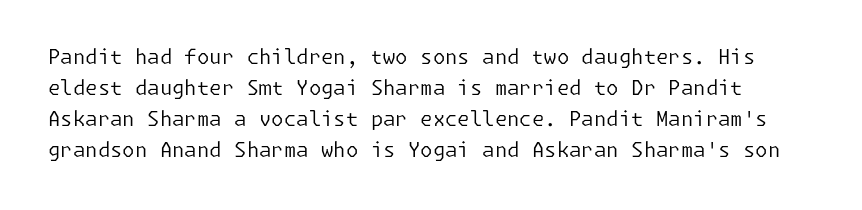
The image shows 20 px text type, upright; set normal line spacing (1.55x), normal letter spacing, not underlined.
